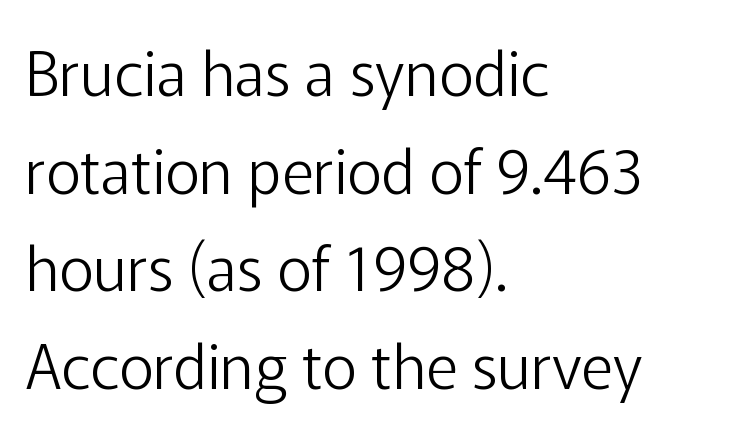
You could not count columns in this text — the font is proportionally spaced. Here the glyphs are tracked normally, forming tight word shapes. Is this a sans? Yes — the strokes have no serifs. Do the letters lean? They stand straight.
